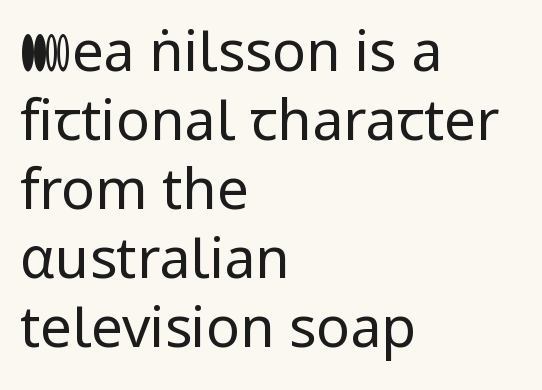
Do the letters lean? They stand straight. Compared with typical body copy, the letter spacing here is the same. Think of a printed novel: that variable character pitch is what you see here. The letterforms sit at book weight or below. If you drew a ruler down the left edge, every line would touch it. Letters rest on an invisible, unmarked baseline.
